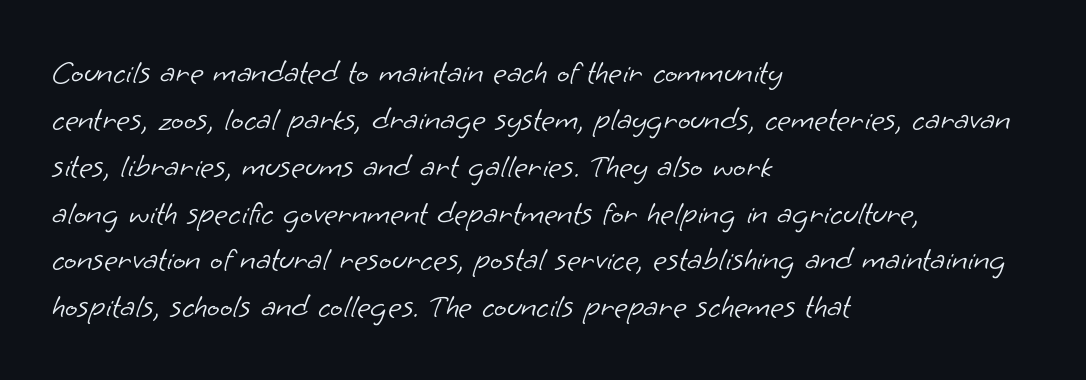
Q: Is the text bold? A: No.
Q: Is the typeface a serif or a sans-serif typeface? A: Sans-serif.
Q: Is the text underlined? A: No.
Q: How is the paragraph aligned? A: Left-aligned.
Q: Is the spacing between letters normal or unusually wide? A: Normal.
Q: Is the spacing between lines tight, normal or loose? A: Normal.
Q: Width (condensed, normal, or wide)? A: Normal.
Q: Stroke contrast? A: Low.
Q: x-height? A: Small.
Q: Monospaced? A: No.
